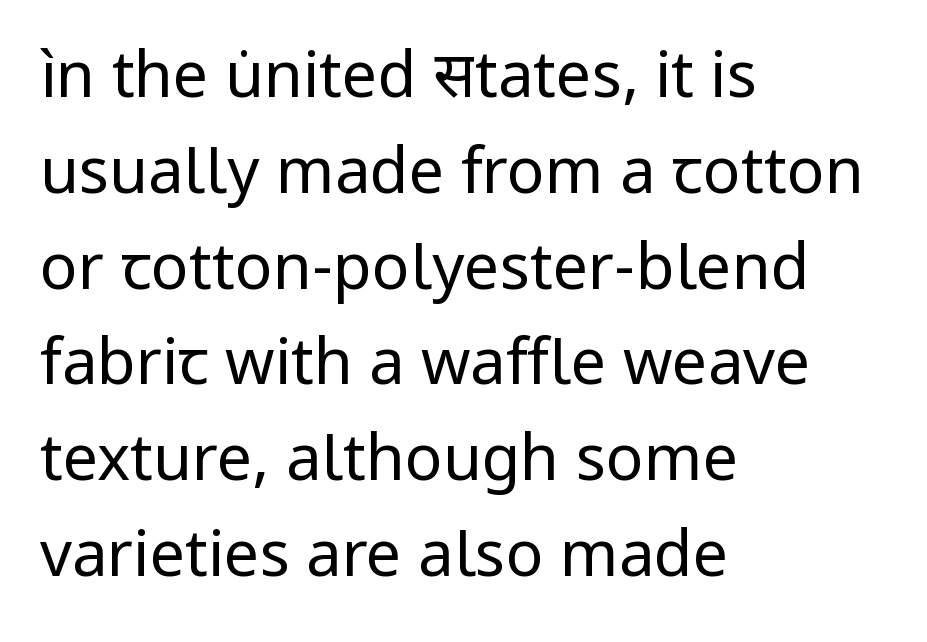
The words here are not underlined. The characters display no serif detailing; their extremities are plain. The letterforms sit shoulder to shoulder at normal distance. This sample has the flowing, uneven cadence of proportional lettering. The lettering holds an erect, upright posture throughout. The characters are drawn with everyday or finer stroke widths.
